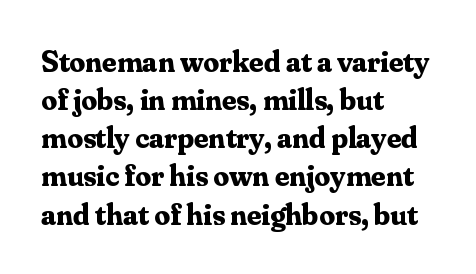
Q: Is the text bold? A: Yes.
Q: Is the text italic (slanted)? A: No, it is upright.
Q: Is the typeface a serif or a sans-serif typeface? A: Serif.
Q: Is the text underlined? A: No.
Q: How is the paragraph aligned? A: Left-aligned.
Q: Is the spacing between letters normal or unusually wide? A: Normal.
Q: Width (condensed, normal, or wide)? A: Normal.
Q: Stroke contrast? A: Medium.
Q: x-height? A: Small.
Q: Monospaced? A: No.
